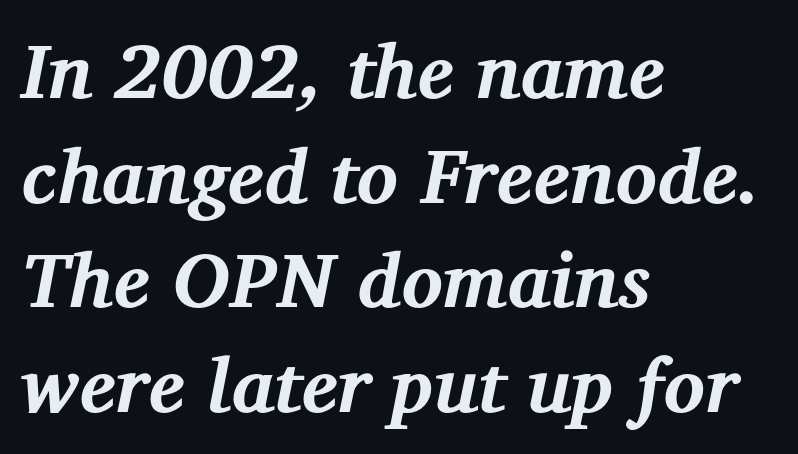
Q: Is the text bold? A: Yes.
Q: Is the text italic (slanted)? A: Yes, it leans right by about 12 degrees.
Q: Is the typeface a serif or a sans-serif typeface? A: Serif.
Q: Is the text underlined? A: No.
Q: How is the paragraph aligned? A: Left-aligned.
Q: Is the spacing between letters normal or unusually wide? A: Normal.
Q: Is the spacing between lines tight, normal or loose? A: Normal.
Q: Width (condensed, normal, or wide)? A: Normal.
Q: Stroke contrast? A: Medium.
Q: x-height? A: Medium.
Q: Monospaced? A: No.
